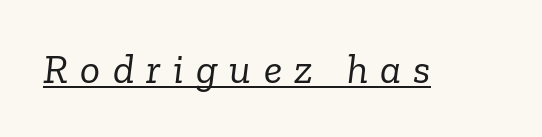
The image shows 42 px light serif type, italic (leaning right); set unusually wide letter spacing (+0.29 em), underlined; low stroke contrast and a medium x-height.
